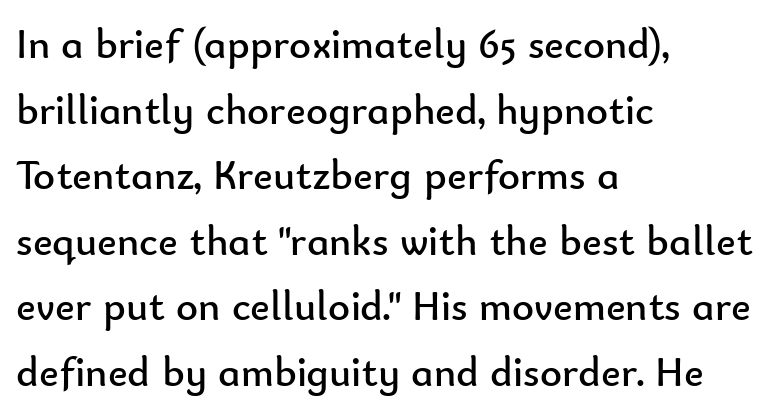
The letters sit at their default tracking, neither squeezed nor spread. You could not count columns in this text — the font is proportionally spaced. The lines sit at an ordinary, default distance from one another. Weight: not bold — regular or lighter. When letters stand straight like this, we call the style roman or upright.
